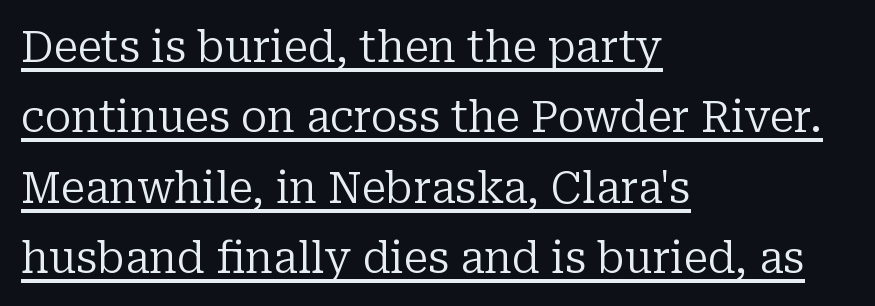
The image shows 44 px regular-weight serif type, upright; set left-aligned, normal line spacing (1.6x), normal letter spacing, underlined; low stroke contrast and a medium x-height.
